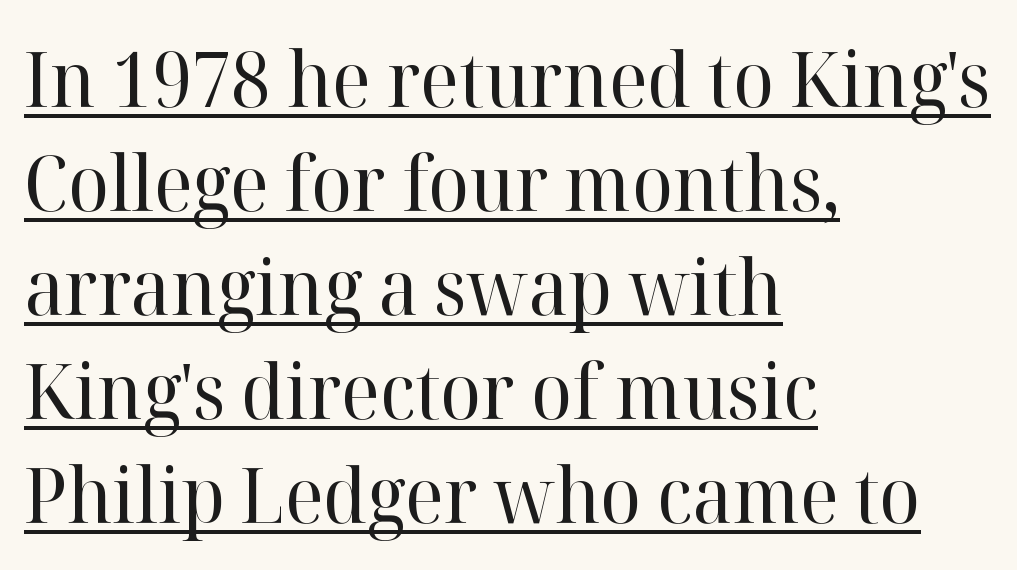
The image shows 77 px regular-weight serif type, upright; set left-aligned, normal line spacing (1.35x), normal letter spacing, underlined; high stroke contrast and a medium x-height.
